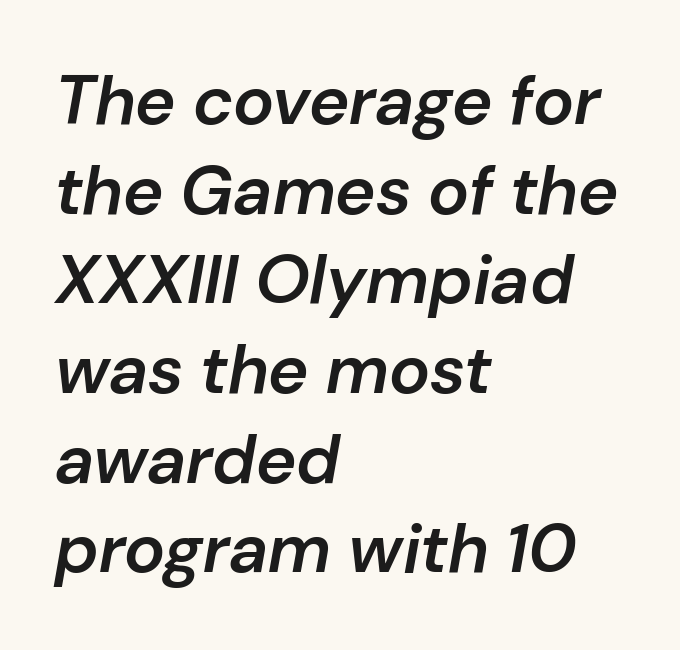
The image shows 69 px semibold type, italic (leaning right); set left-aligned, normal line spacing (1.3x), normal letter spacing, not underlined; low stroke contrast and a medium x-height.
